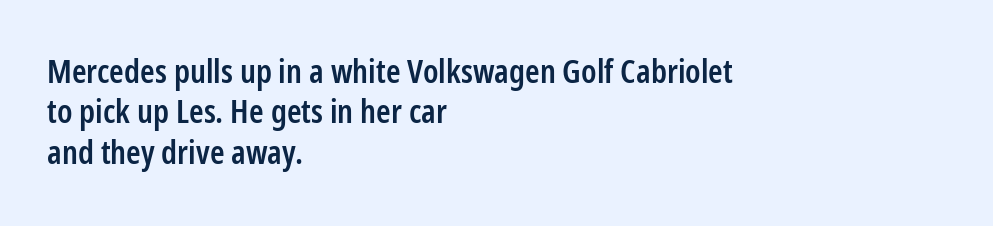
{"serif": "no", "italic": "no", "bold": "semi", "weight": "semibold", "width": "condensed", "stroke_contrast": "low", "x_height": "medium", "monospaced": "no", "underline": "no", "align": "left", "line_spacing_ratio": 1.22, "letter_spacing": "normal", "letter_spacing_em": 0.0, "glyph_px": 33}
